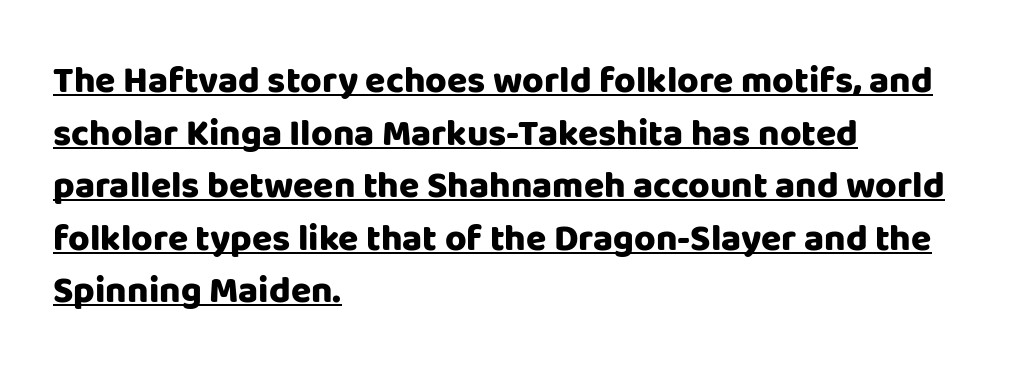
{"serif": "no", "italic": "no", "bold": "yes", "weight": "heavy", "width": "normal", "stroke_contrast": "low", "x_height": "large", "monospaced": "no", "underline": "yes", "align": "left", "line_spacing": "normal", "line_spacing_ratio": 1.42, "letter_spacing": "normal", "letter_spacing_em": 0.0, "glyph_px": 37}
